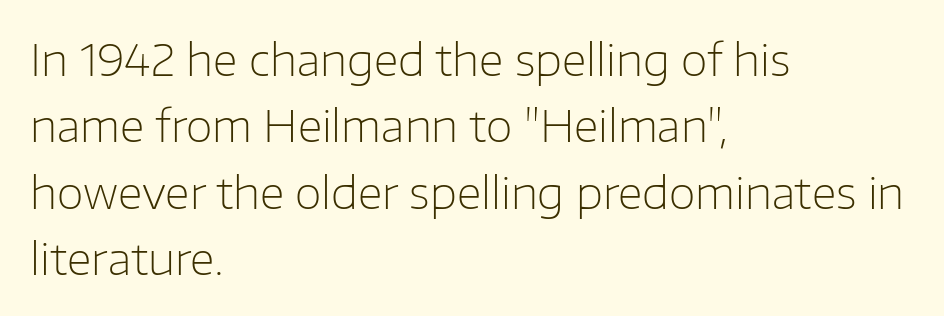
The image shows 44 px light sans-serif type, upright; set left-aligned, normal line spacing (1.51x), normal letter spacing, not underlined; low stroke contrast and a medium x-height.
